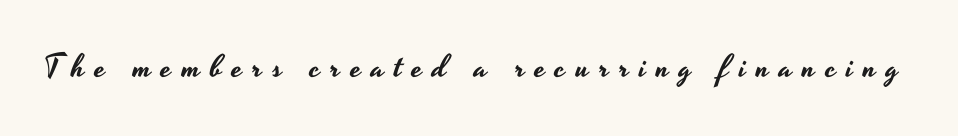
The image shows 32 px wide sans-serif type; set unusually wide letter spacing (+0.32 em), not underlined; low stroke contrast and a small x-height.
